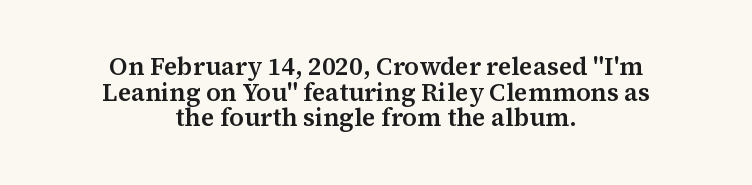
Q: Is the text italic (slanted)? A: No, it is upright.
Q: Is the text underlined? A: No.
Q: How is the paragraph aligned? A: Centered.
Q: Is the spacing between letters normal or unusually wide? A: Normal.
Q: Is the spacing between lines tight, normal or loose? A: Tight.
